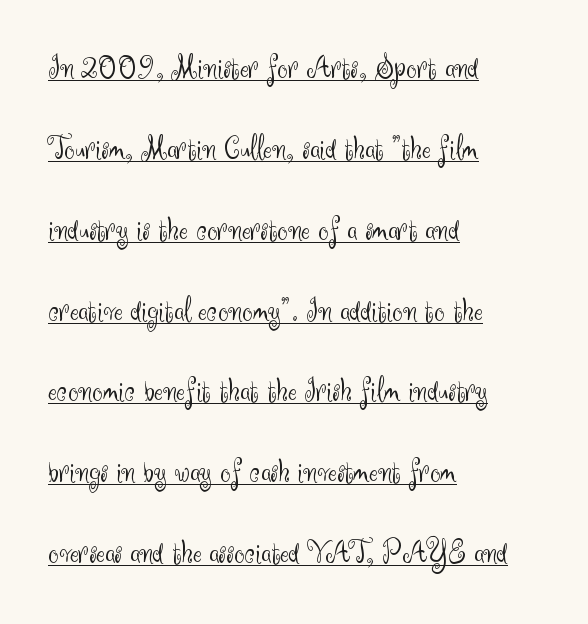
The designer went with a sans here, leaving each stem footless. The rendering uses a large line-height, opening up the rows. The type is set solid horizontally, with unmodified tracking. A roman cut, with each character standing at attention. Weight class: somewhere from thin through regular.
